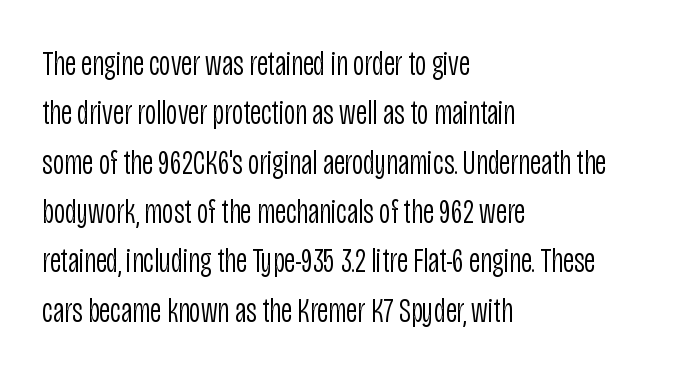
You could not count columns in this text — the font is proportionally spaced. Students, observe: this is what conventionally led text looks like. Line beginnings align vertically; line endings do not. Look at the bottom of the vertical strokes: they stop flat, with no serifs.
